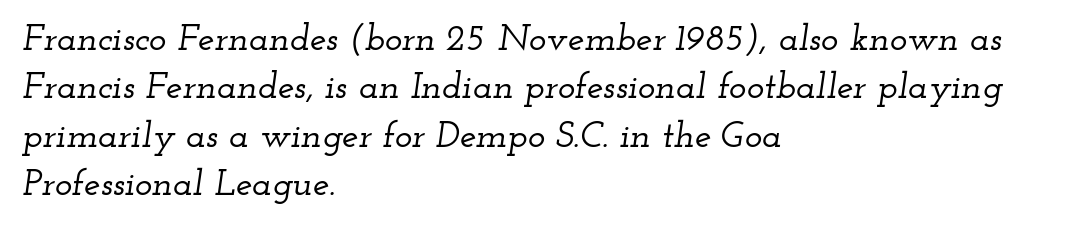
The image shows 37 px wide serif type, italic (leaning right); set left-aligned, normal line spacing (1.31x), normal letter spacing, not underlined; low stroke contrast and a small x-height.
